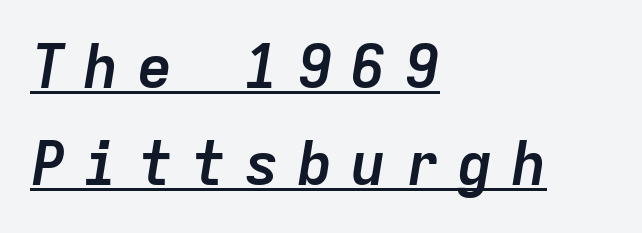
The specimen includes a rule beneath the text block's lines. Typographic density is high because the face is bold. Honestly, the row spacing looks completely unremarkable. Alignment: flush left.
